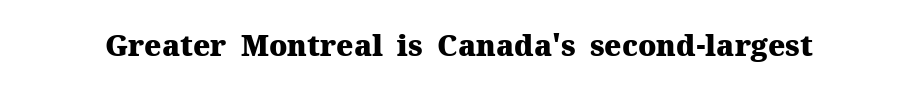
The image shows 29 px heavy serif type, upright; set normal letter spacing, not underlined; medium stroke contrast and a medium x-height.
